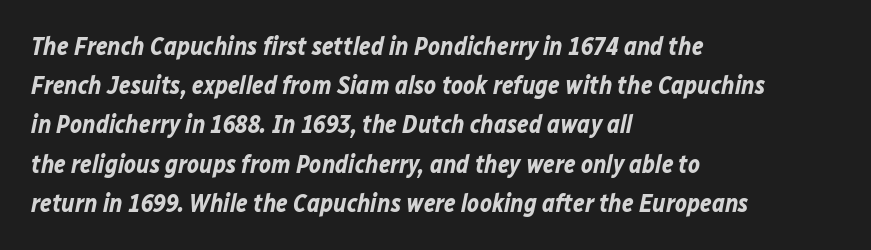
Q: Is the text bold? A: Yes.
Q: Is the text italic (slanted)? A: Yes, it leans right by about 12 degrees.
Q: Is the text underlined? A: No.
Q: How is the paragraph aligned? A: Left-aligned.
Q: Is the spacing between letters normal or unusually wide? A: Normal.
Q: Is the spacing between lines tight, normal or loose? A: Normal.
